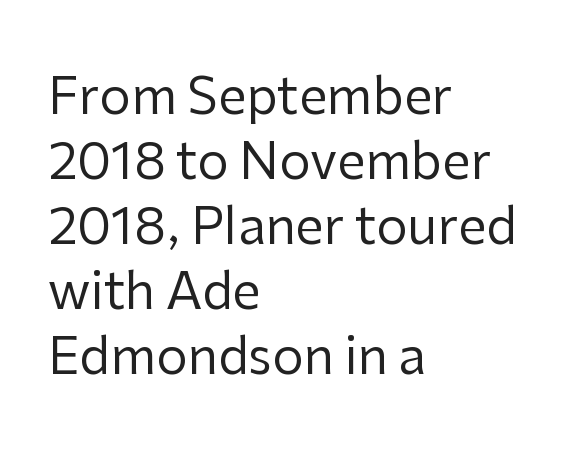
The font family rendered here belongs to the sans-serif group. Bold? No — there's no thickening of the strokes. Here the designer chose a conventional face with non-uniform glyph widths. The gap between lines stays unmarked. Normally led — the rows are evenly, conventionally spaced. Between one letter and the next there's only the usual sliver of space.
